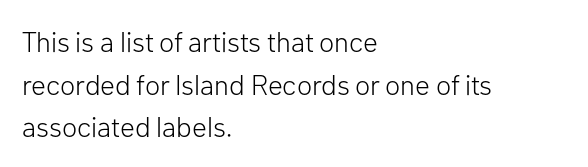
The image shows 28 px light sans-serif type, upright; set left-aligned, normal line spacing (1.52x), normal letter spacing, not underlined; low stroke contrast and a medium x-height.
